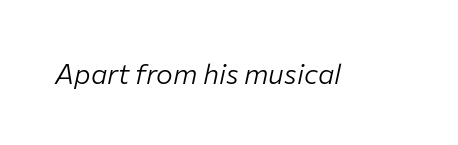
Q: Is the text bold? A: No.
Q: Is the text italic (slanted)? A: Yes, it leans right by about 12 degrees.
Q: Is the text underlined? A: No.
Q: Is the spacing between letters normal or unusually wide? A: Normal.
Q: Width (condensed, normal, or wide)? A: Normal.
Q: Stroke contrast? A: Low.
Q: x-height? A: Medium.
Q: Monospaced? A: No.
